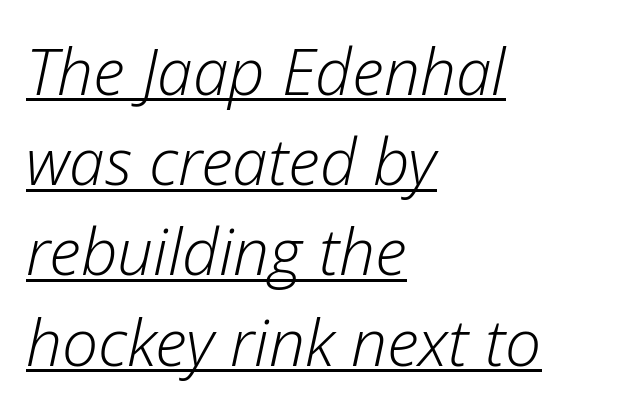
{"italic": "yes", "lean": "right", "slant_degrees": 12, "bold": "no", "weight": "light", "width": "normal", "stroke_contrast": "low", "x_height": "medium", "monospaced": "no", "underline": "yes", "align": "left", "line_spacing": "normal", "line_spacing_ratio": 1.41, "letter_spacing": "normal", "letter_spacing_em": 0.0, "glyph_px": 64}
